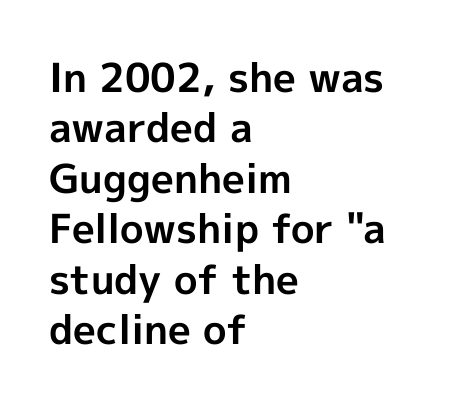
The image shows 40 px bold sans-serif type, upright; set left-aligned, normal line spacing (1.26x), normal letter spacing, not underlined; a medium x-height.
